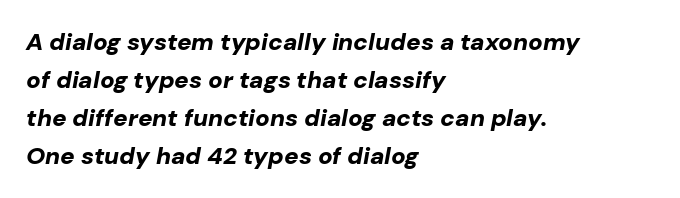
Does the weight exceed regular? Yes, all the way to bold. A typesetter would call this leading conventional body-copy spacing. This sample is left-justified, so line endings fall wherever the words run out. The line texture is even and compact thanks to regular tracking.
